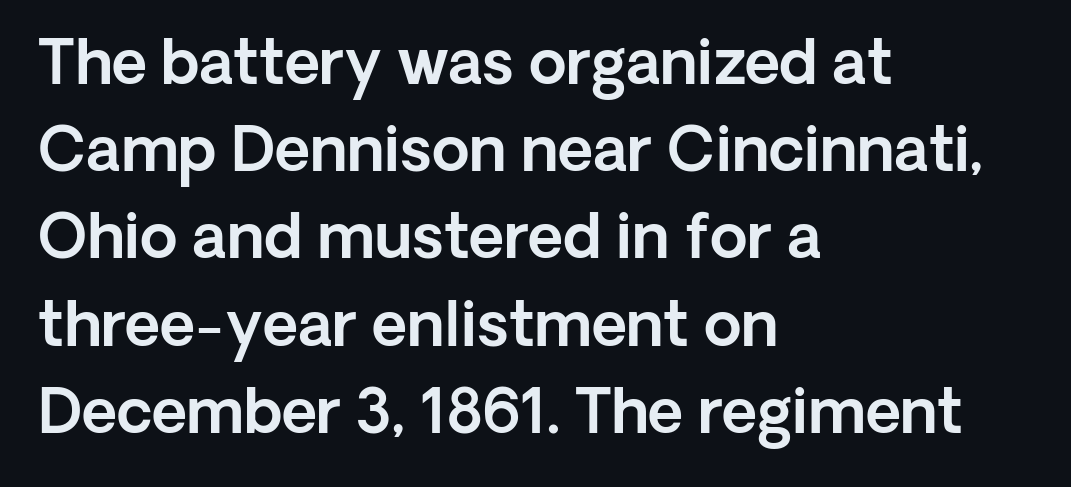
Q: Is the text italic (slanted)? A: No, it is upright.
Q: Is the typeface a serif or a sans-serif typeface? A: Sans-serif.
Q: Is the text underlined? A: No.
Q: How is the paragraph aligned? A: Left-aligned.
Q: Is the spacing between letters normal or unusually wide? A: Normal.
Q: Is the spacing between lines tight, normal or loose? A: Normal.
Q: Width (condensed, normal, or wide)? A: Normal.
Q: x-height? A: Medium.
Q: Monospaced? A: No.
